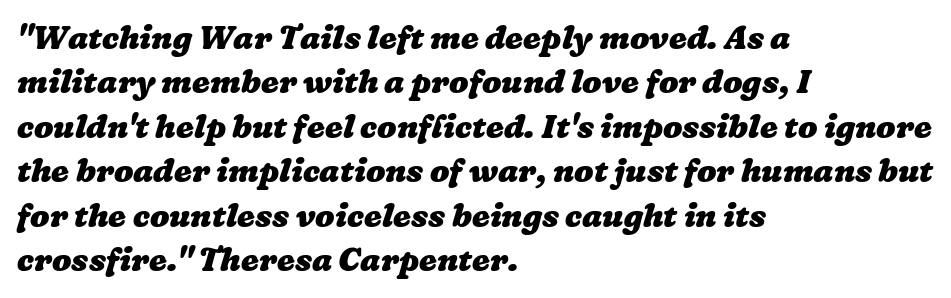
Q: Is the text bold? A: Yes.
Q: Is the text underlined? A: No.
Q: How is the paragraph aligned? A: Left-aligned.
Q: Is the spacing between letters normal or unusually wide? A: Normal.
Q: Is the spacing between lines tight, normal or loose? A: Normal.
Q: Width (condensed, normal, or wide)? A: Wide.
Q: Stroke contrast? A: Low.
Q: x-height? A: Medium.
Q: Monospaced? A: No.
